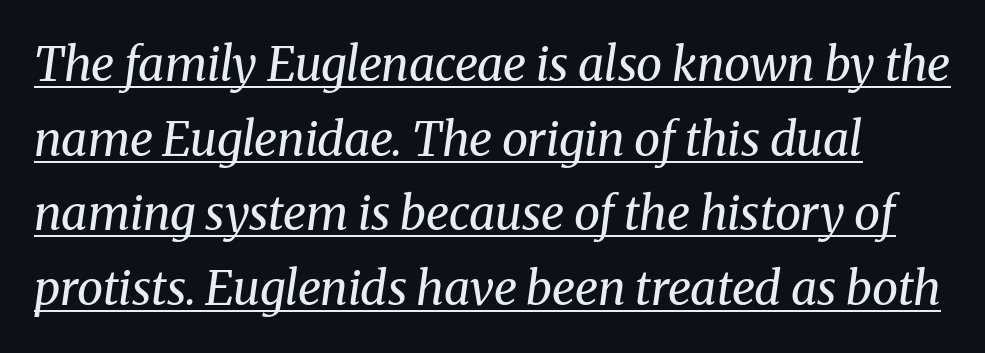
Emphasis-style slanted type is in use. Think of a printed novel: that variable character pitch is what you see here. The cut favours lightness, reaching ordinary text weight at its darkest. Vertically, the passage feels balanced, rows spaced as you'd expect. In terms of letterform style, serifs are clearly present.
